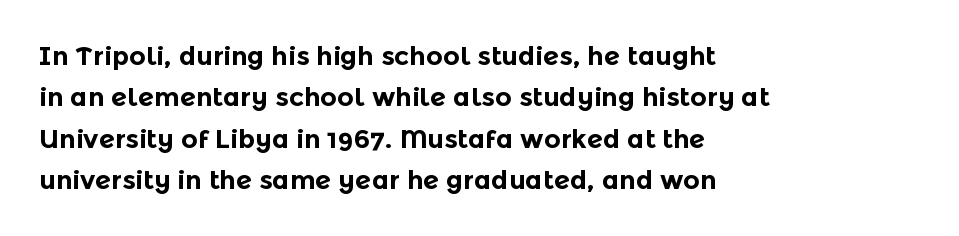
Q: Is the text bold? A: Yes.
Q: Is the text italic (slanted)? A: No, it is upright.
Q: Is the text underlined? A: No.
Q: How is the paragraph aligned? A: Left-aligned.
Q: Is the spacing between letters normal or unusually wide? A: Normal.
Q: Is the spacing between lines tight, normal or loose? A: Normal.
